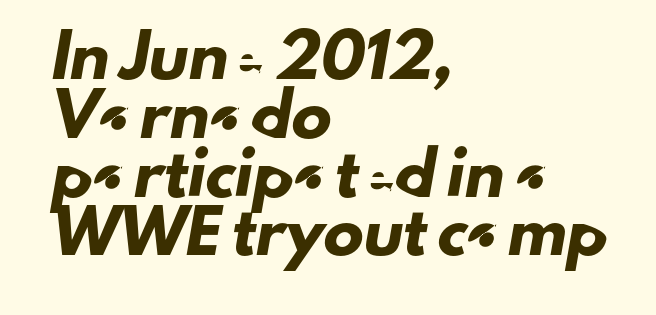
{"serif": "no", "width": "normal", "stroke_contrast": "low", "x_height": "small", "monospaced": "no", "underline": "no", "align": "left", "line_spacing": "normal", "line_spacing_ratio": 1.47, "letter_spacing": "normal", "letter_spacing_em": 0.0, "glyph_px": 40}
